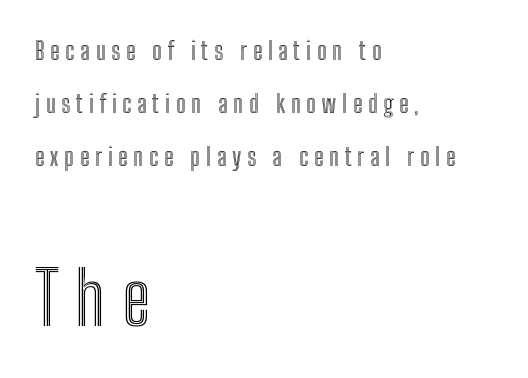
{"italic": "no", "width": "condensed", "x_height": "medium", "monospaced": "no", "underline": "no", "align": "left", "line_spacing": "loose", "line_spacing_ratio": 2.12, "letter_spacing": "wide", "letter_spacing_em": 0.23, "larger_block": "second", "size_ratio": 2.96, "glyph_px": 74}
